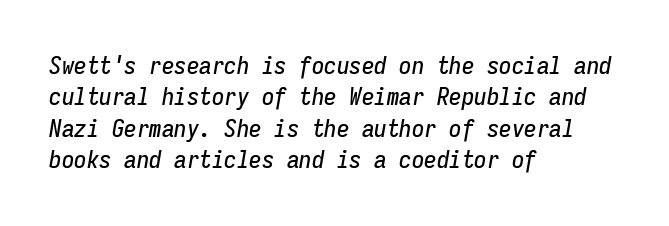
Q: Is the text italic (slanted)? A: Yes, it leans right by about 9 degrees.
Q: Is the text underlined? A: No.
Q: How is the paragraph aligned? A: Left-aligned.
Q: Is the spacing between letters normal or unusually wide? A: Normal.
Q: Is the spacing between lines tight, normal or loose? A: Normal.
